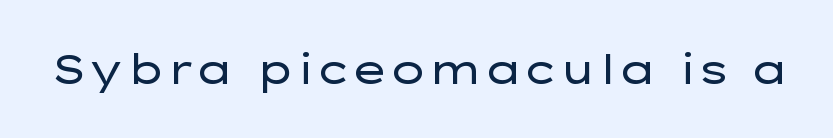
{"serif": "no", "italic": "no", "bold": "no", "weight": "regular", "width": "wide", "stroke_contrast": "low", "x_height": "medium", "monospaced": "no", "underline": "no", "letter_spacing": "normal", "letter_spacing_em": 0.0, "glyph_px": 40}
